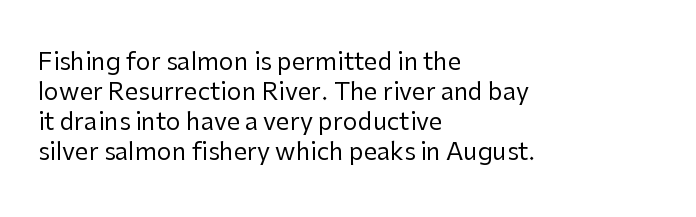
{"italic": "no", "bold": "no", "underline": "no", "align": "left", "line_spacing": "normal", "line_spacing_ratio": 1.25, "letter_spacing": "normal", "letter_spacing_em": 0.0, "glyph_px": 24}
